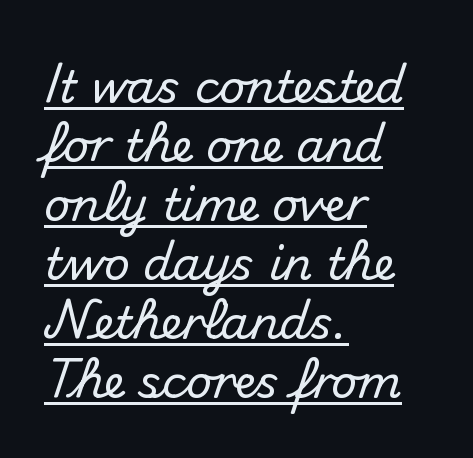
Q: Is the text italic (slanted)? A: Yes.
Q: Is the typeface a serif or a sans-serif typeface? A: Sans-serif.
Q: Is the text underlined? A: Yes.
Q: How is the paragraph aligned? A: Left-aligned.
Q: Is the spacing between letters normal or unusually wide? A: Normal.
Q: Is the spacing between lines tight, normal or loose? A: Normal.
Q: Width (condensed, normal, or wide)? A: Normal.
Q: Stroke contrast? A: Medium.
Q: x-height? A: Small.
Q: Monospaced? A: No.
